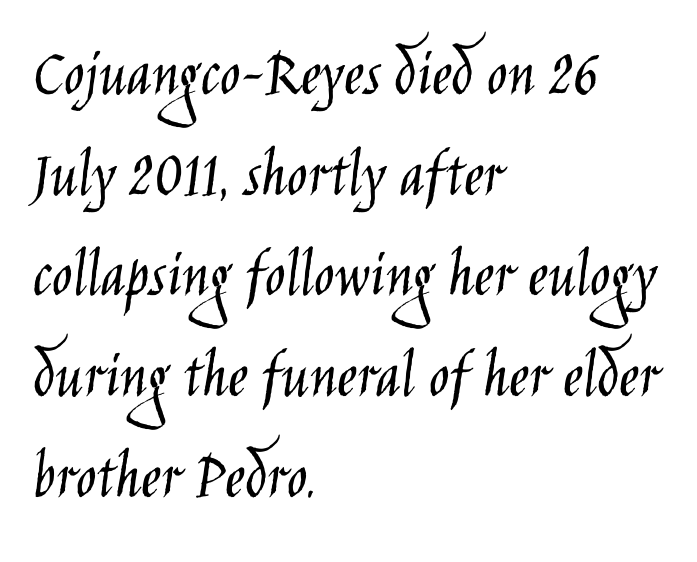
{"serif": "no", "bold": "no", "weight": "light", "width": "condensed", "stroke_contrast": "low", "x_height": "large", "monospaced": "no", "underline": "no", "align": "left", "line_spacing": "normal", "line_spacing_ratio": 1.48, "letter_spacing": "normal", "letter_spacing_em": 0.0, "glyph_px": 68}
